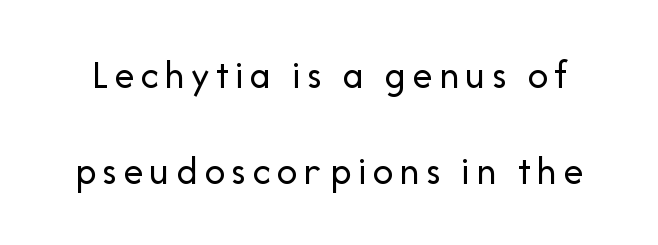
{"serif": "no", "italic": "no", "bold": "no", "weight": "regular", "width": "normal", "stroke_contrast": "low", "x_height": "medium", "monospaced": "no", "underline": "no", "line_spacing": "loose", "line_spacing_ratio": 2.34, "glyph_px": 41}
